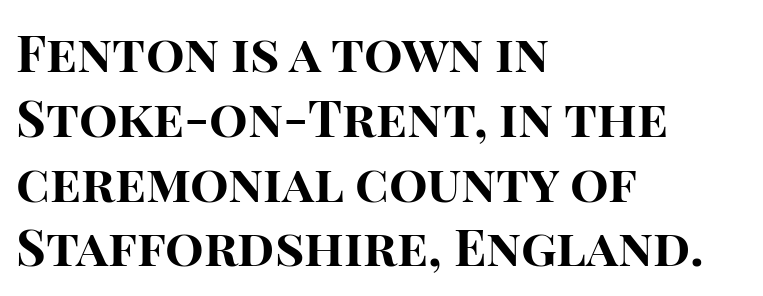
{"serif": "no", "italic": "no", "bold": "yes", "weight": "bold", "width": "normal", "stroke_contrast": "high", "x_height": "large", "monospaced": "no", "underline": "no", "align": "left", "line_spacing": "normal", "line_spacing_ratio": 1.27, "letter_spacing": "normal", "letter_spacing_em": 0.0, "glyph_px": 51}
